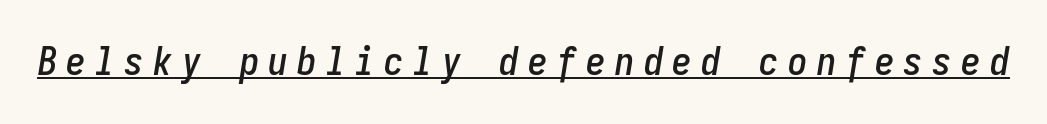
Q: Is the text italic (slanted)? A: Yes, it leans right by about 9 degrees.
Q: Is the text underlined? A: Yes.
Q: Is the spacing between letters normal or unusually wide? A: Unusually wide.
Q: Width (condensed, normal, or wide)? A: Condensed.
Q: Stroke contrast? A: Low.
Q: x-height? A: Medium.
Q: Monospaced? A: Yes.
